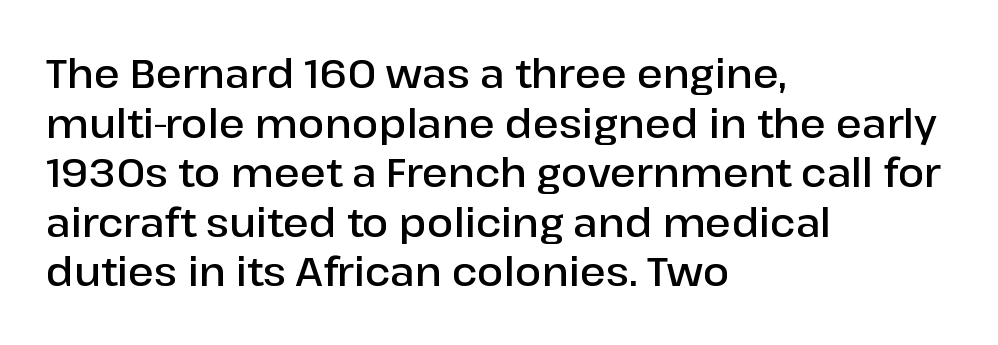
Q: Is the text bold? A: Semi-bold.
Q: Is the text italic (slanted)? A: No, it is upright.
Q: Is the typeface a serif or a sans-serif typeface? A: Sans-serif.
Q: Is the text underlined? A: No.
Q: How is the paragraph aligned? A: Left-aligned.
Q: Is the spacing between letters normal or unusually wide? A: Normal.
Q: Is the spacing between lines tight, normal or loose? A: Normal.
Q: Width (condensed, normal, or wide)? A: Normal.
Q: Stroke contrast? A: Low.
Q: x-height? A: Medium.
Q: Monospaced? A: No.
